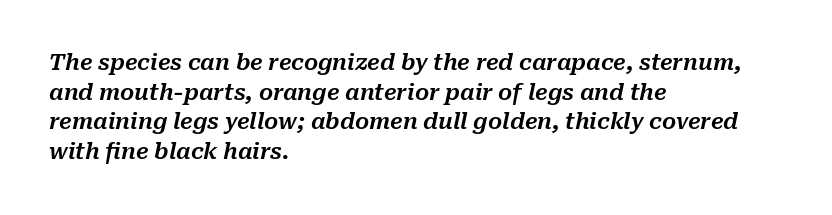
Type without underlining. Quick note: interline space is typical. The ragged edge is on the right, which tells us the setting is flush left. The whole block is typeset with a tilt. Nobody touched the tracking dial on this one.
